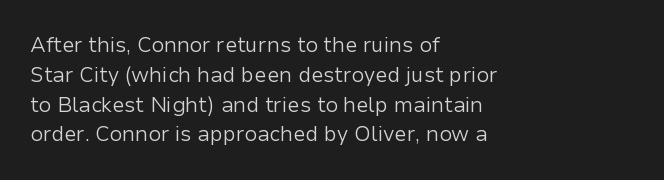
The image shows 21 px text type, upright; set left-aligned, normal line spacing (1.42x), normal letter spacing, not underlined.
